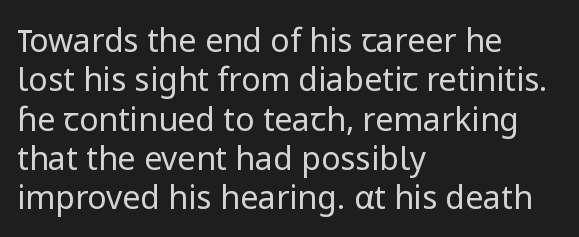
Nothing heavy about these letters — not bold at all. Each row of text sits above clean, open space. A student would call this left alignment; a typographer would say flush left, rag right. No feet cap the strokes, marking this as sans-serif type.
